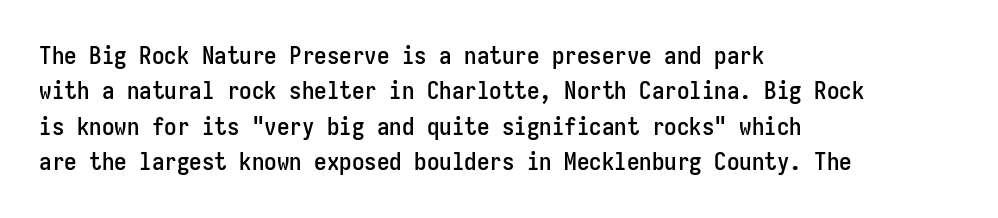
Q: Is the text italic (slanted)? A: No, it is upright.
Q: Is the text underlined? A: No.
Q: How is the paragraph aligned? A: Left-aligned.
Q: Is the spacing between letters normal or unusually wide? A: Normal.
Q: Is the spacing between lines tight, normal or loose? A: Normal.
